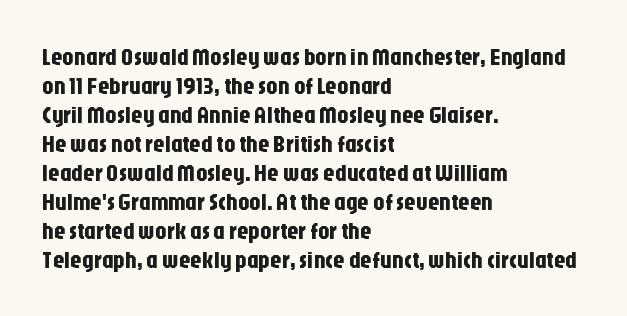
Posture: straight, roman, zero tilt. The passage shown is not underscored anywhere. The rendering anchors every line to the left-hand side. The gaps between neighbouring characters are ordinary and unremarkable.
